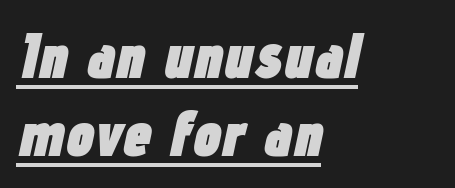
The image shows 64 px heavy, condensed type, italic (leaning right); set left-aligned, line spacing 1.22x, normal letter spacing, underlined; low stroke contrast and a medium x-height.
